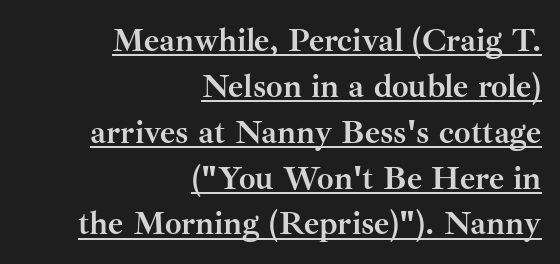
Honestly, the underline is the first thing you notice here. Little horizontal feet cap the strokes, marking this as serif type. These lines are rendered in a variable-pitch font. Quick note: interline space is typical. Compared with a flush-left layout, this one pins lines to the opposite, right side. Students, this is bold: see how much ink each stroke carries.
